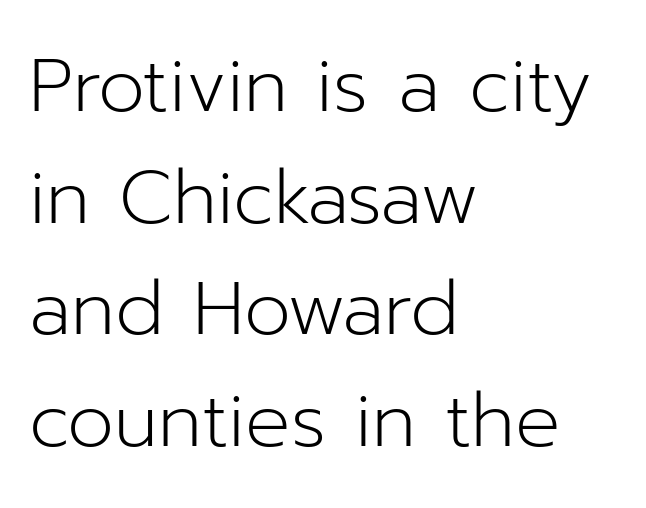
The image shows 75 px light sans-serif type, upright; set left-aligned, normal line spacing (1.49x), normal letter spacing, not underlined; low stroke contrast and a medium x-height.
